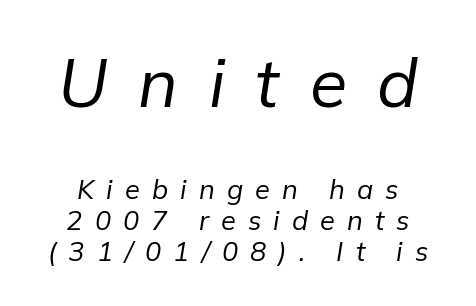
{"italic": "yes", "lean": "right", "slant_degrees": 9, "bold": "no", "weight": "regular", "width": "normal", "stroke_contrast": "low", "x_height": "medium", "monospaced": "no", "underline": "no", "line_spacing": "tight", "line_spacing_ratio": 1.15, "letter_spacing": "wide", "letter_spacing_em": 0.45, "larger_block": "first", "size_ratio": 2.52, "glyph_px": 68}
